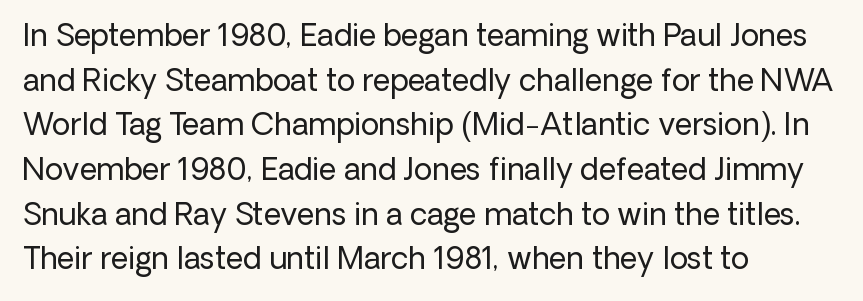
Look at the bottom of the vertical strokes: they stop flat, with no serifs. Tracking here is standard; glyphs follow each other at the usual distance. What's the leading like? Ordinary, nothing unusual. Weight class: somewhere from thin through regular.
